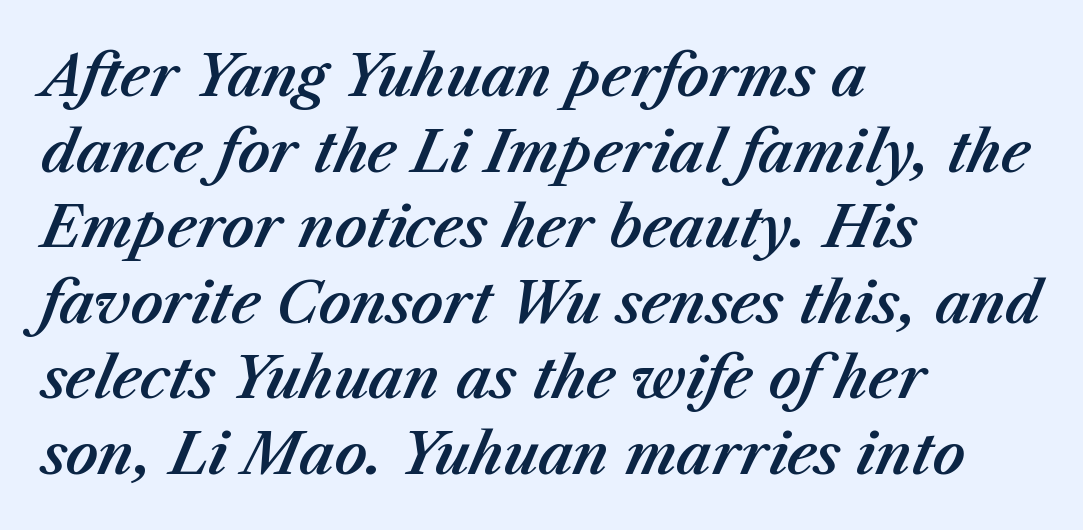
The image shows 56 px text type, italic (leaning right); set left-aligned, normal line spacing (1.35x), normal letter spacing, not underlined; medium stroke contrast and a medium x-height.
